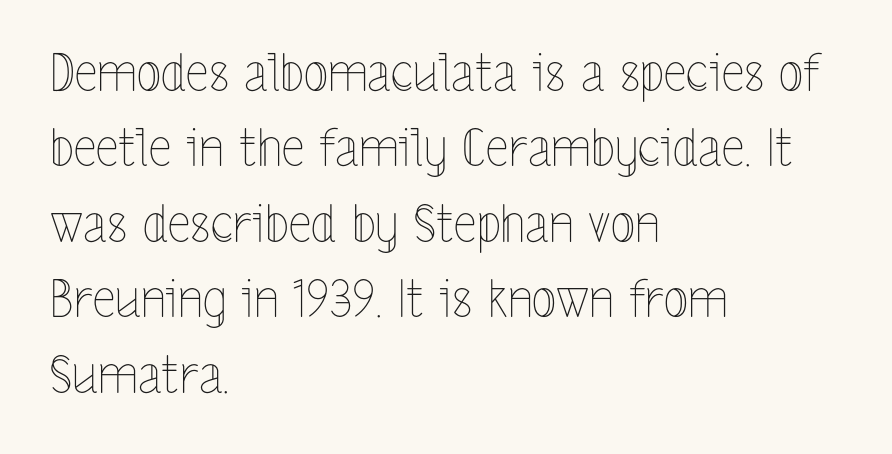
The image shows 51 px thin, condensed type, upright; set left-aligned, normal line spacing (1.48x), normal letter spacing, not underlined; a medium x-height.
